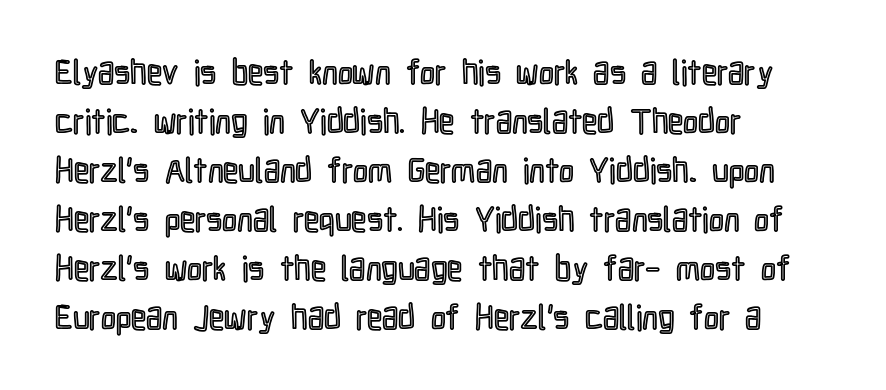
Q: Is the text italic (slanted)? A: No, it is upright.
Q: Is the text underlined? A: No.
Q: How is the paragraph aligned? A: Left-aligned.
Q: Is the spacing between letters normal or unusually wide? A: Normal.
Q: Is the spacing between lines tight, normal or loose? A: Normal.
Q: Width (condensed, normal, or wide)? A: Condensed.
Q: x-height? A: Medium.
Q: Monospaced? A: No.
